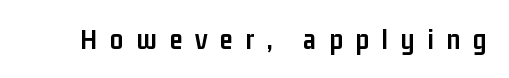
{"serif": "no", "italic": "no", "bold": "yes", "weight": "semibold", "width": "condensed", "stroke_contrast": "low", "x_height": "medium", "monospaced": "no", "underline": "no", "letter_spacing": "wide", "letter_spacing_em": 0.44, "glyph_px": 29}
